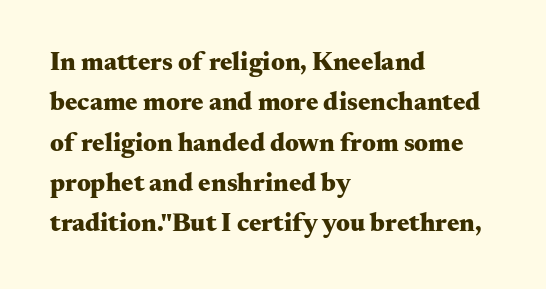
A classic flush-left, rag-right setting is used for this passage. Rows of type keep a routine distance in the vertical direction. Descenders are the only things crossing below the line. The strokes are fattened all the way to bold. Tracking value appears to be zero — textbook default spacing.
